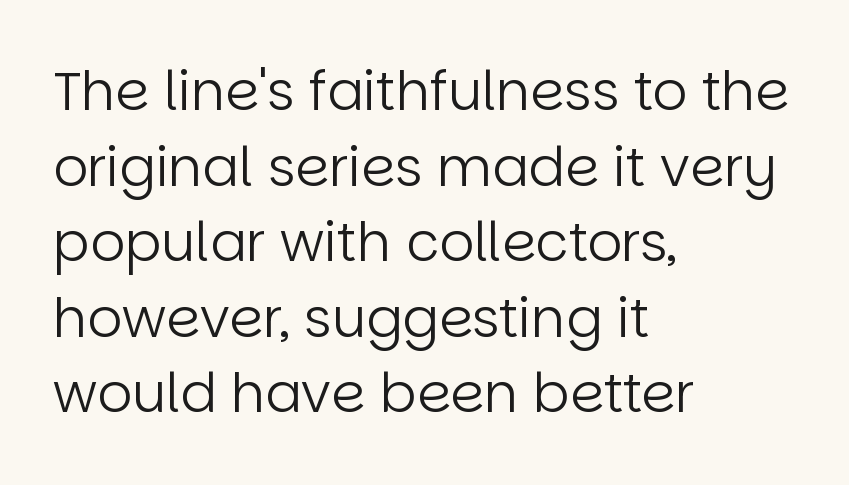
Q: Is the text bold? A: No.
Q: Is the text italic (slanted)? A: No, it is upright.
Q: Is the typeface a serif or a sans-serif typeface? A: Sans-serif.
Q: Is the text underlined? A: No.
Q: How is the paragraph aligned? A: Left-aligned.
Q: Is the spacing between letters normal or unusually wide? A: Normal.
Q: Is the spacing between lines tight, normal or loose? A: Normal.
Q: Width (condensed, normal, or wide)? A: Normal.
Q: Stroke contrast? A: Low.
Q: x-height? A: Large.
Q: Monospaced? A: No.
